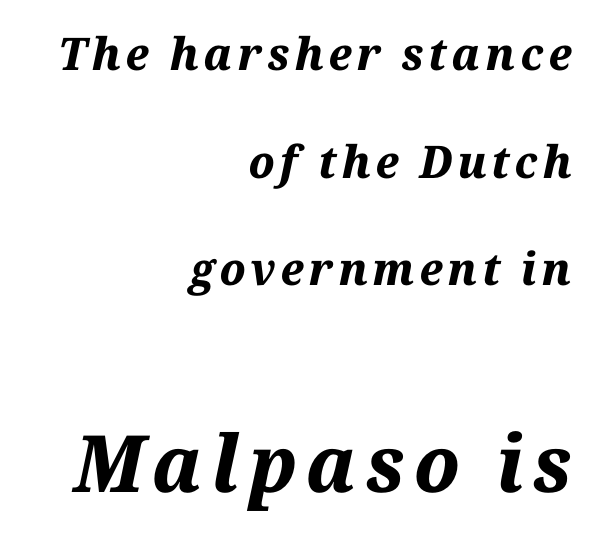
Q: Is the text bold? A: Yes.
Q: Is the text italic (slanted)? A: Yes, it leans right by about 12 degrees.
Q: Is the text underlined? A: No.
Q: How is the paragraph aligned? A: Right-aligned.
Q: Is the spacing between lines tight, normal or loose? A: Loose.
Q: Which block of text is set in a larger size, the first (top) or the second (bottom)? A: The second (bottom) one.
Q: Width (condensed, normal, or wide)? A: Normal.
Q: Stroke contrast? A: Medium.
Q: x-height? A: Medium.
Q: Monospaced? A: No.
